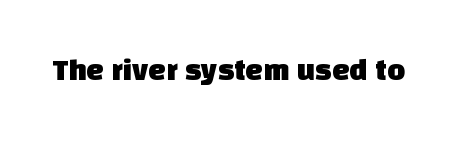
Q: Is the typeface a serif or a sans-serif typeface? A: Sans-serif.
Q: Is the text underlined? A: No.
Q: Is the spacing between letters normal or unusually wide? A: Normal.
Q: Width (condensed, normal, or wide)? A: Normal.
Q: Stroke contrast? A: Low.
Q: x-height? A: Large.
Q: Monospaced? A: No.
